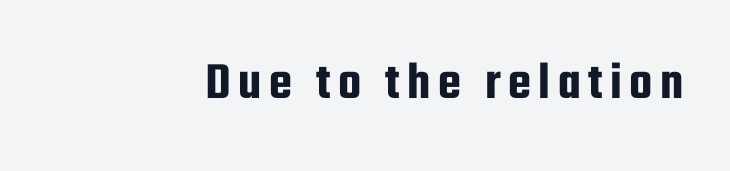
Character widths vary here, with narrow letters taking less room than wide ones. Designer's note — italics off, roman on. Observe the absence of serifs on each vertical stroke in this sample. Decoration check: the copy has no underline.
